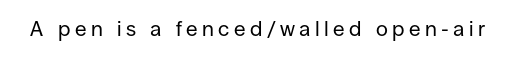
The image shows 21 px text type, upright; set unusually wide letter spacing (+0.21 em), not underlined.
